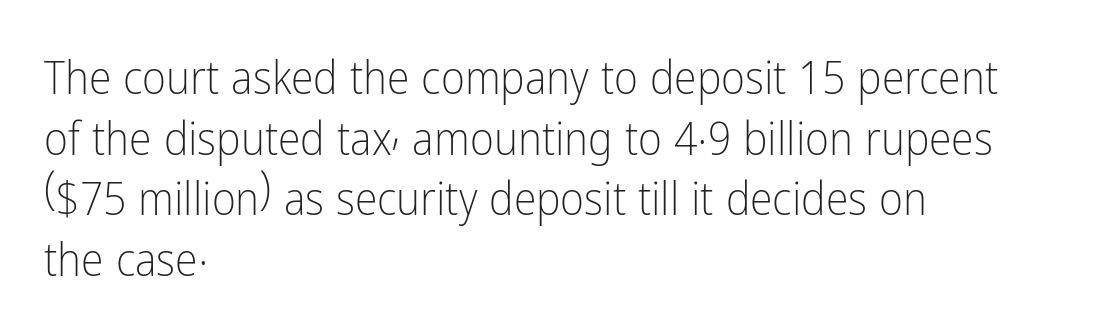
{"serif": "no", "italic": "no", "bold": "no", "weight": "light", "width": "condensed", "stroke_contrast": "low", "x_height": "medium", "monospaced": "no", "underline": "no", "align": "left", "line_spacing": "normal", "line_spacing_ratio": 1.32, "letter_spacing": "normal", "letter_spacing_em": 0.0, "glyph_px": 46}
